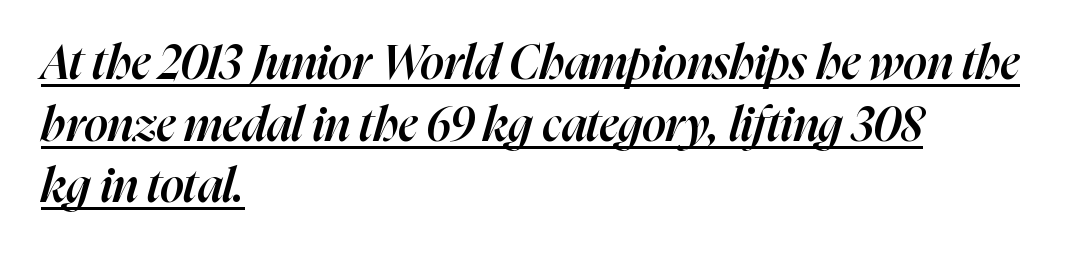
A semibold gives these letters moderate extra thickness, short of bold. Decoration check: the copy is underlined. When letters slant like this, we call the style italic. Leading: standard. Which margin do the lines hug? The left one — the right edge is uneven. The face used here is proportionally spaced, like ordinary book or web type.
